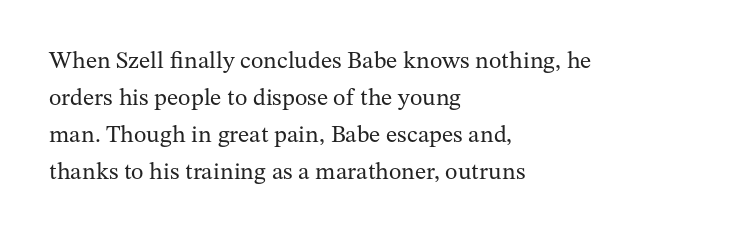
Vertical strokes here are truly vertical. Every row of glyphs begins at an identical x-position on the left. Between one letter and the next there's only the usual sliver of space. Only glyphs here, with clear space below each row.
